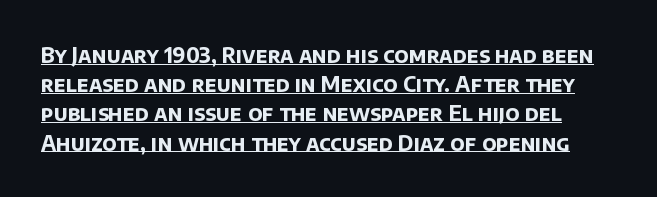
{"bold": "yes", "underline": "yes", "line_spacing": "normal", "line_spacing_ratio": 1.39, "letter_spacing": "normal", "letter_spacing_em": 0.0, "glyph_px": 21}
